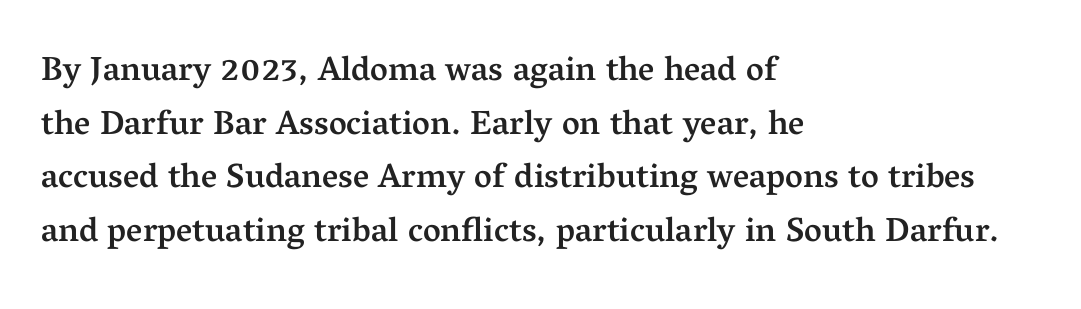
Q: Is the text bold? A: Semi-bold.
Q: Is the text italic (slanted)? A: No, it is upright.
Q: Is the typeface a serif or a sans-serif typeface? A: Serif.
Q: Is the text underlined? A: No.
Q: How is the paragraph aligned? A: Left-aligned.
Q: Is the spacing between letters normal or unusually wide? A: Normal.
Q: Is the spacing between lines tight, normal or loose? A: Normal.
Q: Width (condensed, normal, or wide)? A: Normal.
Q: Stroke contrast? A: Medium.
Q: x-height? A: Medium.
Q: Monospaced? A: No.
